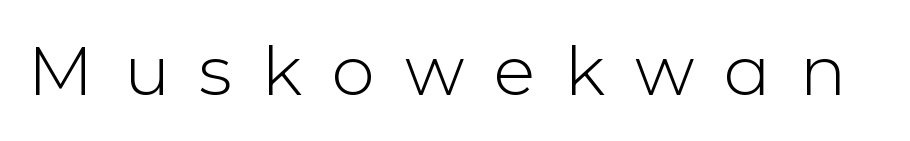
{"serif": "no", "italic": "no", "bold": "no", "weight": "light", "width": "normal", "stroke_contrast": "low", "x_height": "medium", "monospaced": "no", "underline": "no", "letter_spacing": "wide", "letter_spacing_em": 0.43, "glyph_px": 69}
